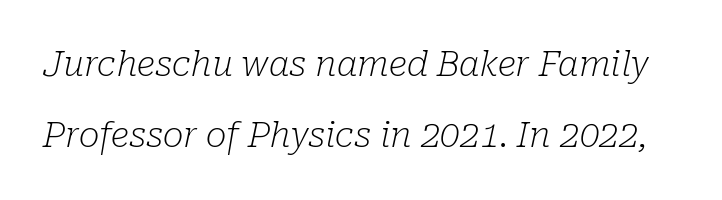
Airy leading. Would a proofreader flag this as italicized? Yes. Classification — serif. The letterforms sit at book weight or below.
